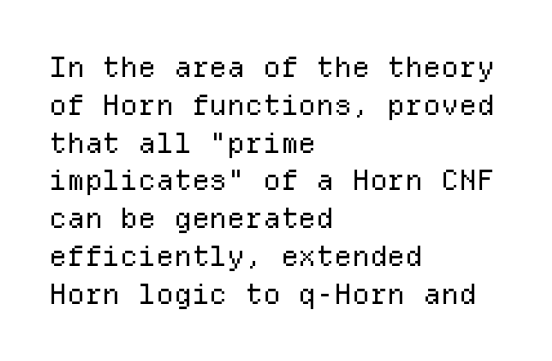
This sample uses plain, unmodified letter spacing. Type style note: lacks serifs. Lines of text with bare space underneath. The axis of the letterforms is exactly vertical.
